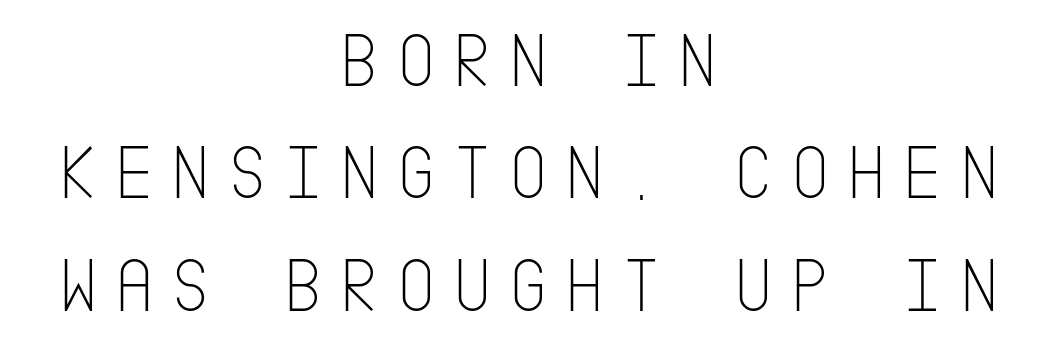
{"serif": "no", "italic": "no", "bold": "no", "weight": "thin", "width": "condensed", "stroke_contrast": "low", "x_height": "large", "underline": "no", "align": "center", "line_spacing": "normal", "line_spacing_ratio": 1.44, "letter_spacing": "wide", "letter_spacing_em": 0.2, "glyph_px": 78}
